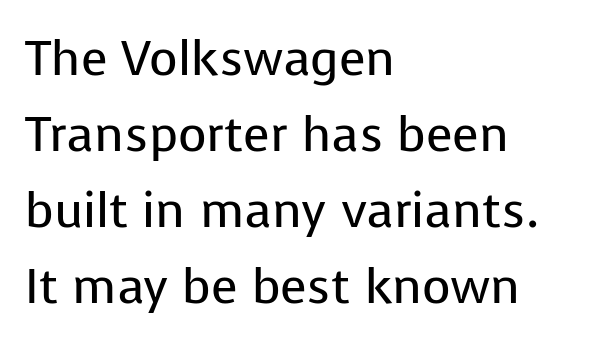
{"serif": "no", "italic": "no", "bold": "no", "weight": "regular", "width": "normal", "stroke_contrast": "low", "x_height": "medium", "monospaced": "no", "underline": "no", "align": "left", "line_spacing": "normal", "line_spacing_ratio": 1.55, "letter_spacing": "normal", "letter_spacing_em": 0.0, "glyph_px": 49}
